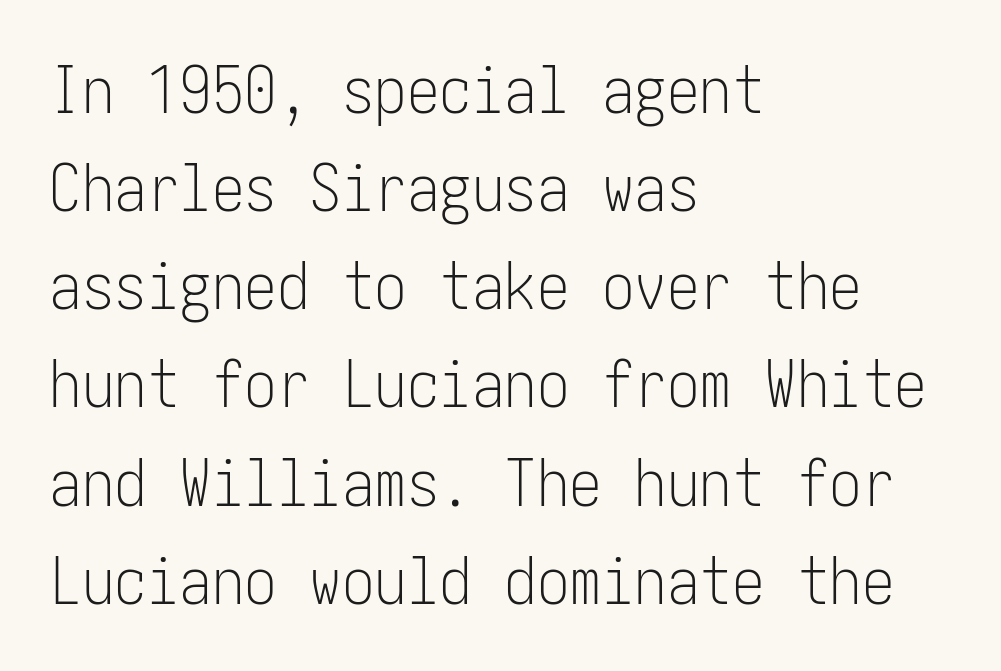
The image shows 65 px light, condensed sans-serif type, upright; set left-aligned, normal line spacing (1.51x), normal letter spacing, not underlined; low stroke contrast and a medium x-height.
